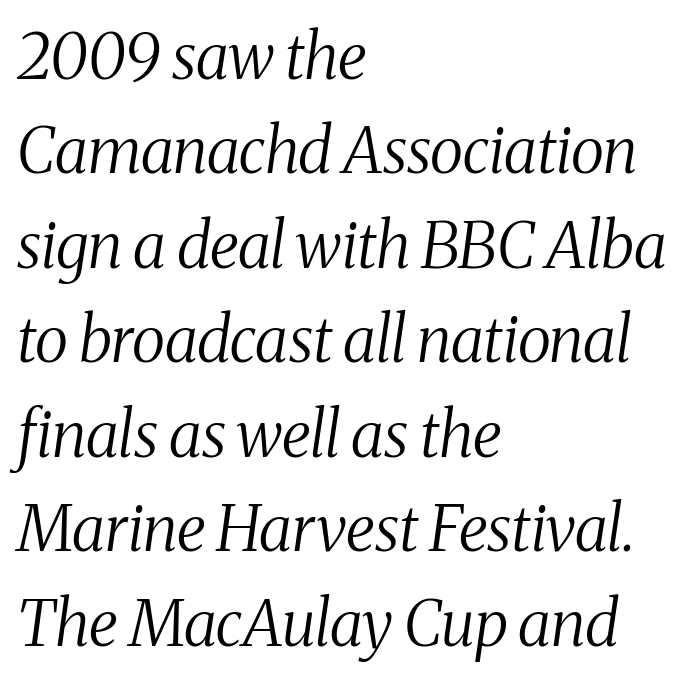
Q: Is the text bold? A: No.
Q: Is the text italic (slanted)? A: Yes, it leans right by about 8 degrees.
Q: Is the typeface a serif or a sans-serif typeface? A: Serif.
Q: Is the text underlined? A: No.
Q: How is the paragraph aligned? A: Left-aligned.
Q: Is the spacing between letters normal or unusually wide? A: Normal.
Q: Is the spacing between lines tight, normal or loose? A: Normal.
Q: Width (condensed, normal, or wide)? A: Condensed.
Q: Stroke contrast? A: Medium.
Q: x-height? A: Medium.
Q: Monospaced? A: No.
